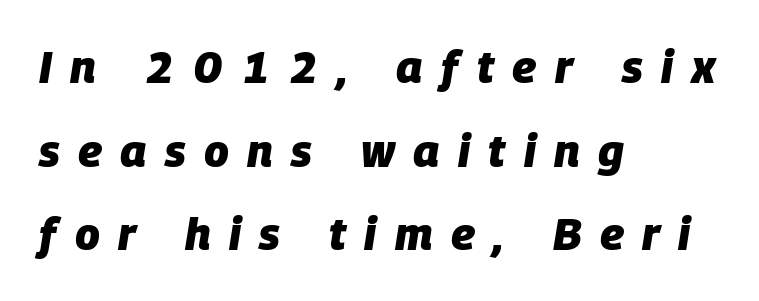
The image shows 45 px heavy type, italic (leaning right); set left-aligned, line spacing 1.86x, unusually wide letter spacing (+0.41 em), not underlined; low stroke contrast and a large x-height.
